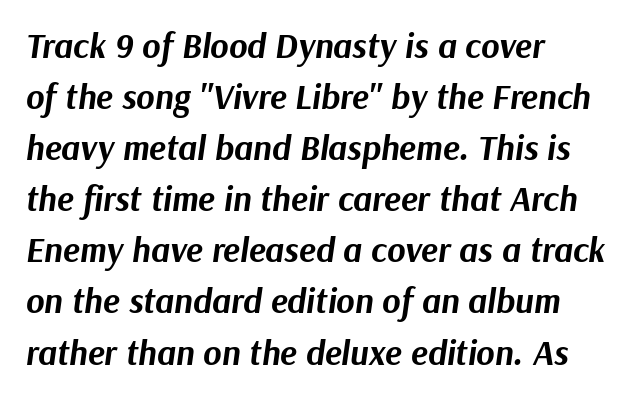
The image shows 35 px bold type, italic (leaning right); set left-aligned, normal line spacing (1.46x), normal letter spacing, not underlined; medium stroke contrast and a medium x-height.
